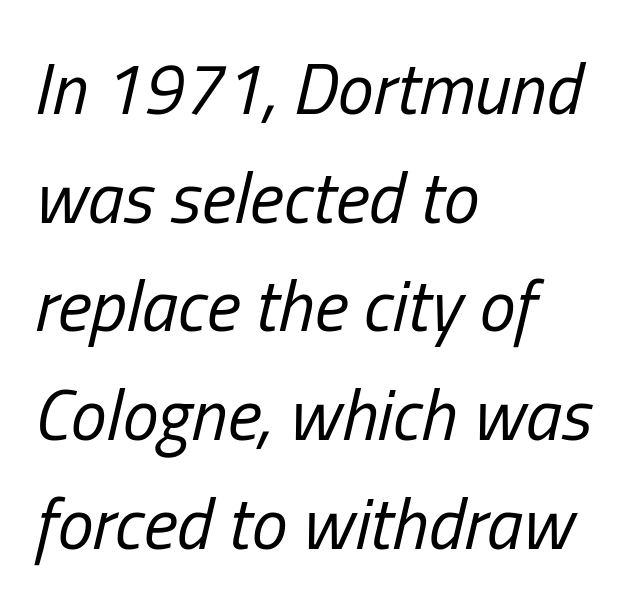
Unmarked baselines from the first word to the last. Character widths vary here, with narrow letters taking less room than wide ones. Normally led — the rows are evenly, conventionally spaced. Weight class: somewhere from thin through regular. In terms of posture, this sample is oblique. Casual observation: everything's shoved over to the left.
